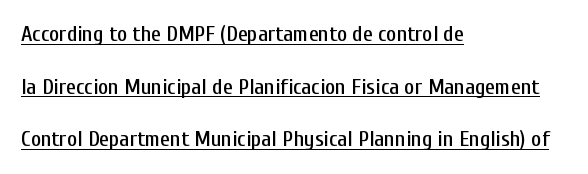
The image shows 22 px text type, upright; set left-aligned, loose line spacing (2.39x), normal letter spacing, underlined.
